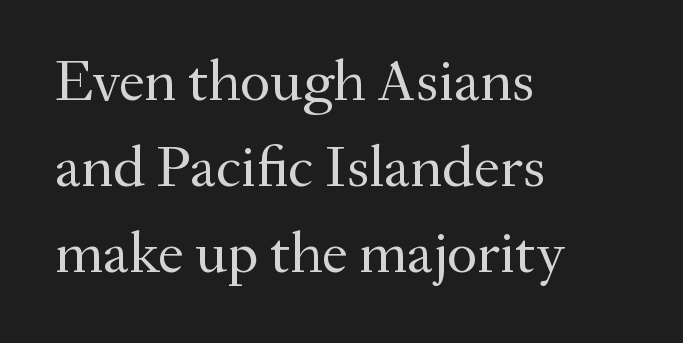
Q: Is the text bold? A: No.
Q: Is the text italic (slanted)? A: No, it is upright.
Q: Is the typeface a serif or a sans-serif typeface? A: Serif.
Q: Is the text underlined? A: No.
Q: How is the paragraph aligned? A: Left-aligned.
Q: Is the spacing between letters normal or unusually wide? A: Normal.
Q: Is the spacing between lines tight, normal or loose? A: Normal.
Q: Width (condensed, normal, or wide)? A: Normal.
Q: Stroke contrast? A: Medium.
Q: x-height? A: Small.
Q: Monospaced? A: No.
